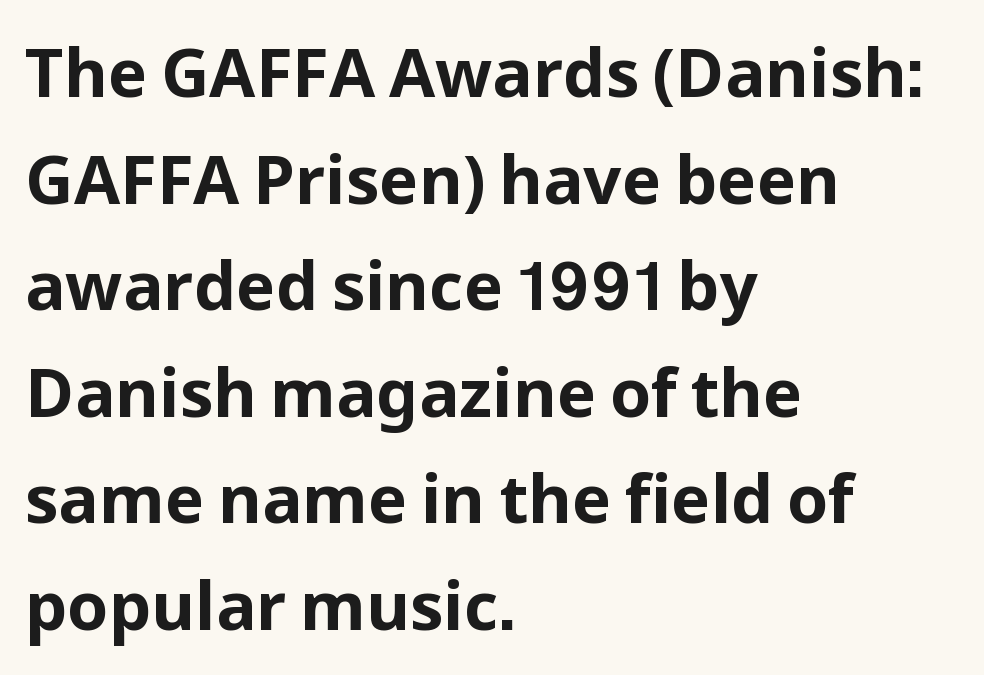
{"serif": "no", "italic": "no", "bold": "yes", "weight": "bold", "width": "normal", "stroke_contrast": "low", "x_height": "medium", "monospaced": "no", "underline": "no", "align": "left", "line_spacing": "normal", "line_spacing_ratio": 1.59, "letter_spacing": "normal", "letter_spacing_em": 0.0, "glyph_px": 67}
